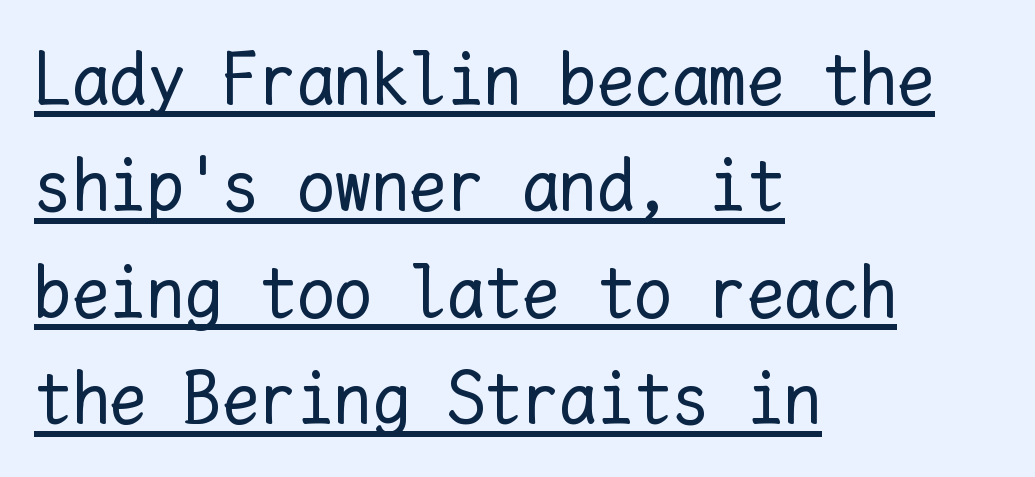
The image shows 75 px regular-weight type, upright, monospaced; set left-aligned, normal line spacing (1.42x), normal letter spacing, underlined; low stroke contrast and a medium x-height.
